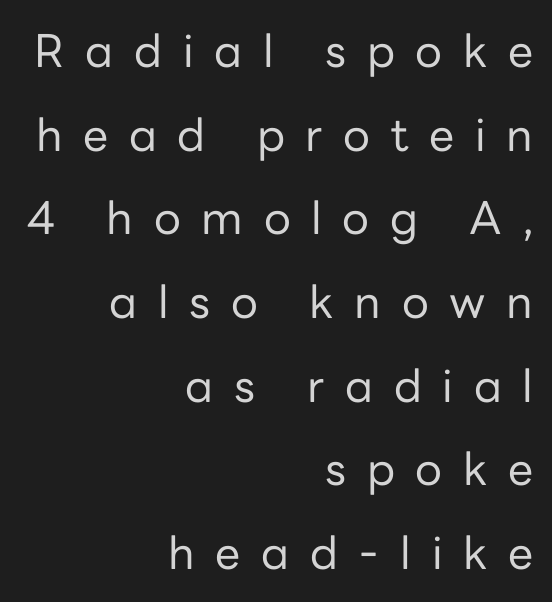
The image shows 45 px regular-weight sans-serif type, upright; set right-aligned, line spacing 1.86x, unusually wide letter spacing (+0.46 em), not underlined; low stroke contrast and a medium x-height.
